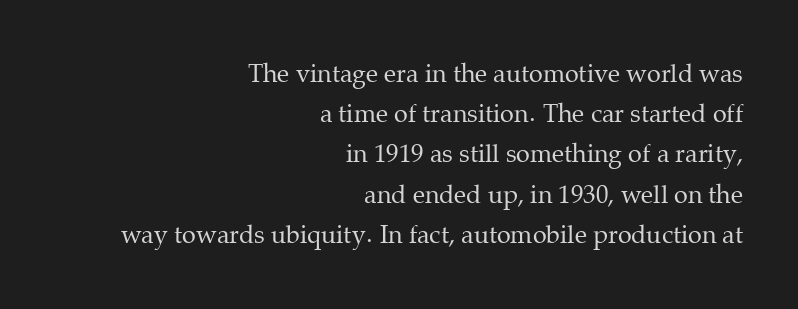
Alignment: flush right. The string is rendered with underlining switched off. Words appear dense and cohesive because spacing is normal. Vertical spacing — default. Unbolded letterforms with no extra heft. Tall strokes in this sample are plumb rather than angled.
